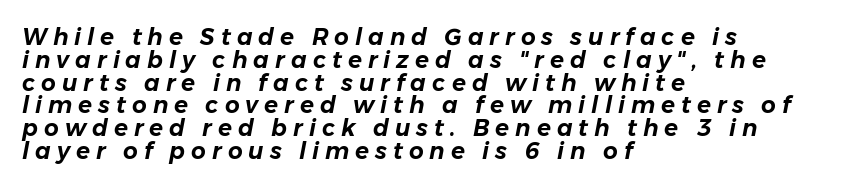
The image shows 23 px text type, italic (leaning right); set left-aligned, tight line spacing (0.99x), unusually wide letter spacing (+0.26 em), not underlined.
